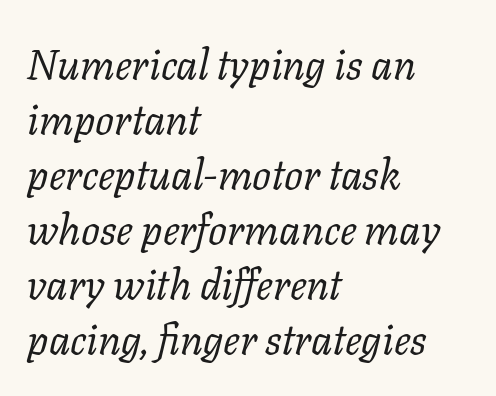
Examine the stroke ends and you'll spot serifs. You could call the tracking neutral — neither tight nor loose. An italicized treatment has been applied to the whole sample. Glance below the letters and you will spot only blank space. Weight: not bold — regular or lighter.
